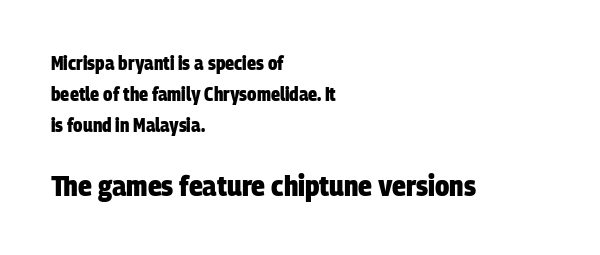
Q: Is the text bold? A: Yes.
Q: Is the typeface a serif or a sans-serif typeface? A: Sans-serif.
Q: Is the text underlined? A: No.
Q: How is the paragraph aligned? A: Left-aligned.
Q: Is the spacing between letters normal or unusually wide? A: Normal.
Q: Is the spacing between lines tight, normal or loose? A: Normal.
Q: Which block of text is set in a larger size, the first (top) or the second (bottom)? A: The second (bottom) one.
Q: Width (condensed, normal, or wide)? A: Condensed.
Q: Stroke contrast? A: Low.
Q: x-height? A: Large.
Q: Monospaced? A: No.
